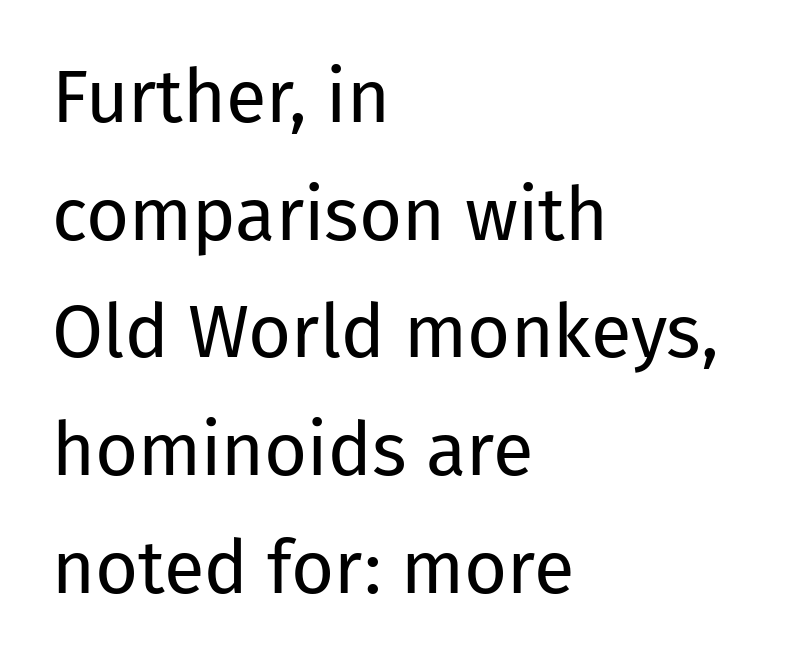
The image shows 74 px regular-weight sans-serif type, upright; set left-aligned, normal line spacing (1.59x), normal letter spacing, not underlined; low stroke contrast and a medium x-height.
